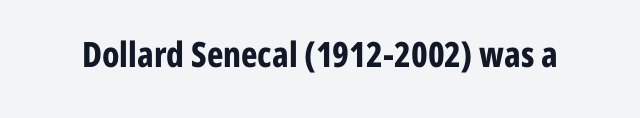
The image shows 35 px bold, condensed sans-serif type, upright; set normal letter spacing, not underlined; low stroke contrast and a medium x-height.
